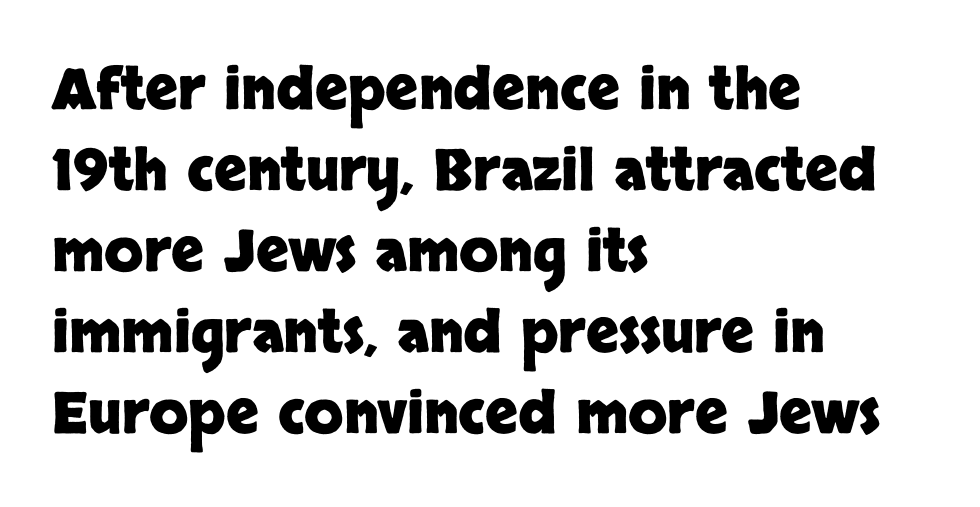
Q: Is the text bold? A: Yes.
Q: Is the text italic (slanted)? A: No, it is upright.
Q: Is the typeface a serif or a sans-serif typeface? A: Sans-serif.
Q: Is the text underlined? A: No.
Q: How is the paragraph aligned? A: Left-aligned.
Q: Is the spacing between letters normal or unusually wide? A: Normal.
Q: Is the spacing between lines tight, normal or loose? A: Normal.
Q: Width (condensed, normal, or wide)? A: Normal.
Q: Stroke contrast? A: Low.
Q: x-height? A: Large.
Q: Monospaced? A: No.
